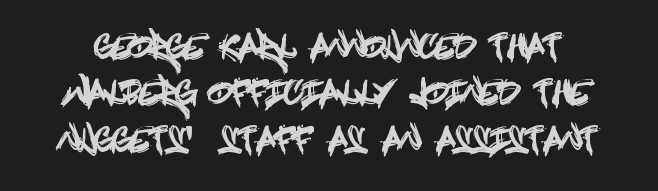
{"serif": "no", "width": "condensed", "x_height": "large", "underline": "no", "line_spacing": "normal", "line_spacing_ratio": 1.45, "letter_spacing": "normal", "letter_spacing_em": 0.0, "glyph_px": 32}
